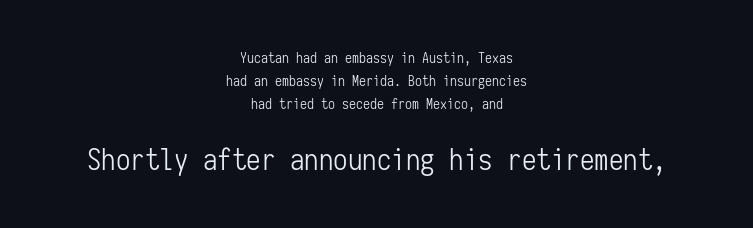
The image shows 29 px light, condensed sans-serif type, upright, monospaced; set centered, normal line spacing (1.65x), normal letter spacing, not underlined; the second (bottom) block is 2.07x larger; low stroke contrast and a medium x-height.
